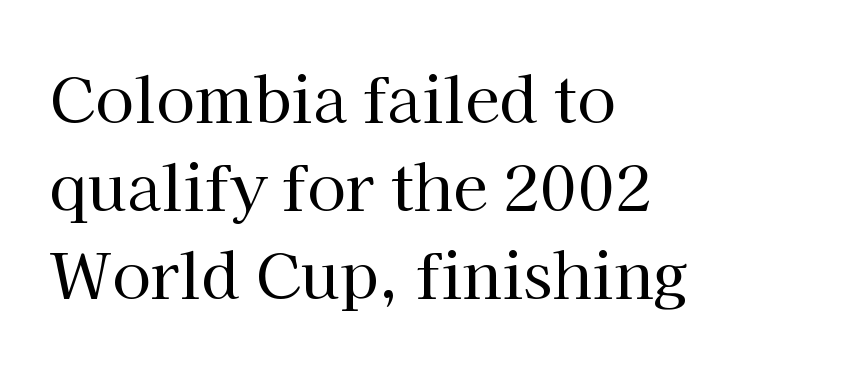
The image shows 63 px regular-weight serif type, upright; set left-aligned, normal line spacing (1.4x), normal letter spacing, not underlined; high stroke contrast and a medium x-height.
